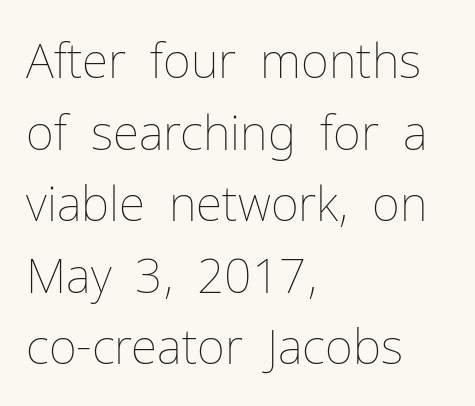
Nothing unusual about the tracking: characters are spaced as the font intends. Stem width sits at or under what a default text font uses. Italic? Not at all — the glyphs are vertical. Note the varied advance widths — an 'i' is clearly narrower than an 'm'.
